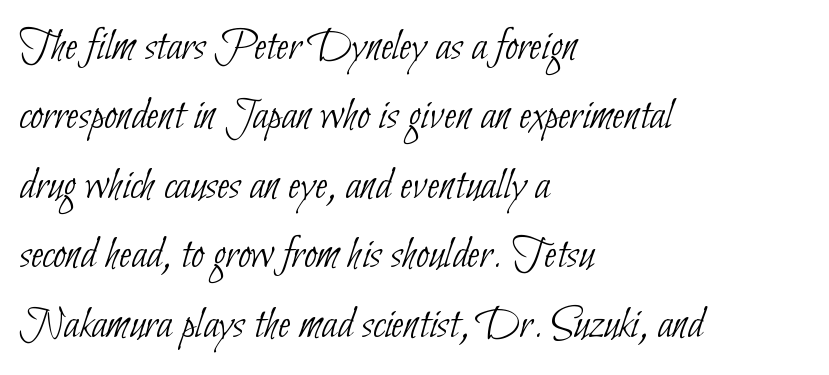
Q: Is the text bold? A: No.
Q: Is the typeface a serif or a sans-serif typeface? A: Sans-serif.
Q: Is the text underlined? A: No.
Q: How is the paragraph aligned? A: Left-aligned.
Q: Is the spacing between letters normal or unusually wide? A: Normal.
Q: Is the spacing between lines tight, normal or loose? A: Normal.
Q: Width (condensed, normal, or wide)? A: Condensed.
Q: Stroke contrast? A: Low.
Q: x-height? A: Small.
Q: Monospaced? A: No.
